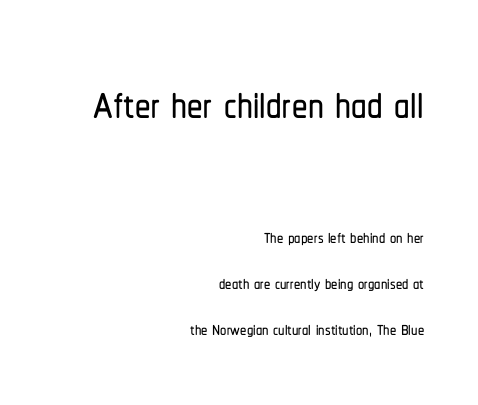
The image shows 62 px condensed sans-serif type, upright; set right-aligned, line spacing 1.83x, normal letter spacing, not underlined; the first (top) block is 2.48x larger; low stroke contrast and a medium x-height.
